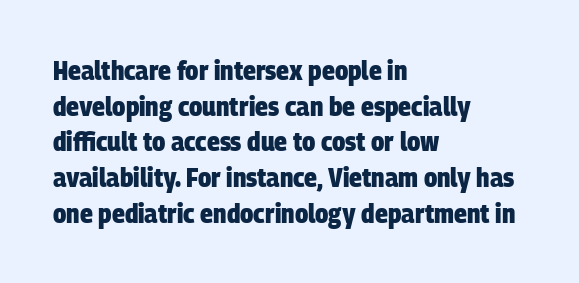
The image shows 27 px bold type; set left-aligned, normal line spacing (1.32x), normal letter spacing, not underlined.
